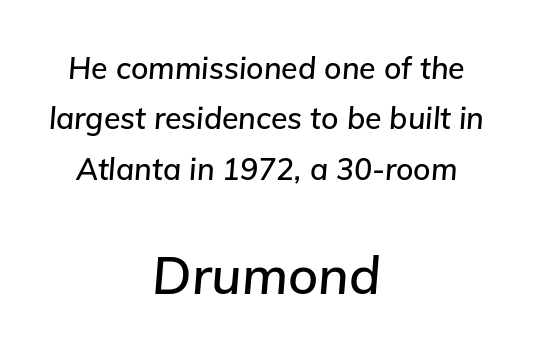
Q: Is the text italic (slanted)? A: Yes, it leans right by about 5 degrees.
Q: Is the text underlined? A: No.
Q: How is the paragraph aligned? A: Centered.
Q: Is the spacing between letters normal or unusually wide? A: Normal.
Q: Is the spacing between lines tight, normal or loose? A: Normal.
Q: Which block of text is set in a larger size, the first (top) or the second (bottom)? A: The second (bottom) one.
Q: Width (condensed, normal, or wide)? A: Normal.
Q: Stroke contrast? A: Low.
Q: x-height? A: Medium.
Q: Monospaced? A: No.
